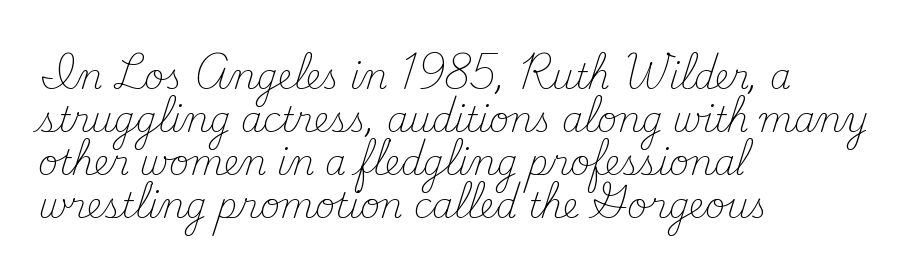
{"serif": "yes", "bold": "no", "weight": "light", "width": "normal", "stroke_contrast": "medium", "x_height": "small", "monospaced": "no", "underline": "no", "align": "left", "line_spacing": "normal", "line_spacing_ratio": 1.26, "letter_spacing": "normal", "letter_spacing_em": 0.0, "glyph_px": 34}
